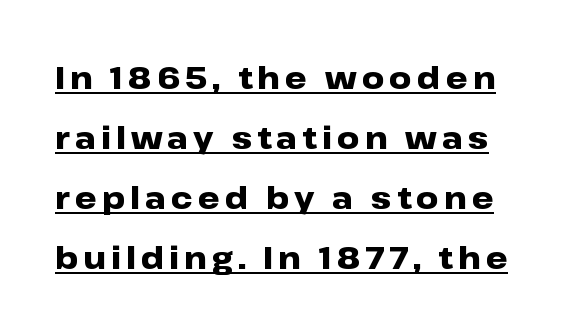
Q: Is the text bold? A: Yes.
Q: Is the text italic (slanted)? A: No, it is upright.
Q: Is the typeface a serif or a sans-serif typeface? A: Sans-serif.
Q: Is the text underlined? A: Yes.
Q: Is the spacing between lines tight, normal or loose? A: Loose.
Q: Width (condensed, normal, or wide)? A: Wide.
Q: Stroke contrast? A: Low.
Q: x-height? A: Medium.
Q: Monospaced? A: No.
